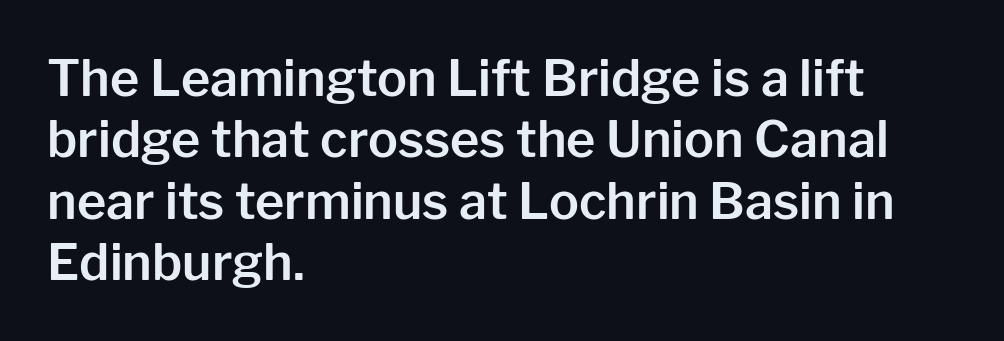
The passage shown is typeset with a sans-serif family. Letters rest on an invisible, unmarked baseline. Caption: standard tracking, unaltered. The rendering uses natural spacing where letterforms have individual widths. Casual observation: everything's shoved over to the left.
